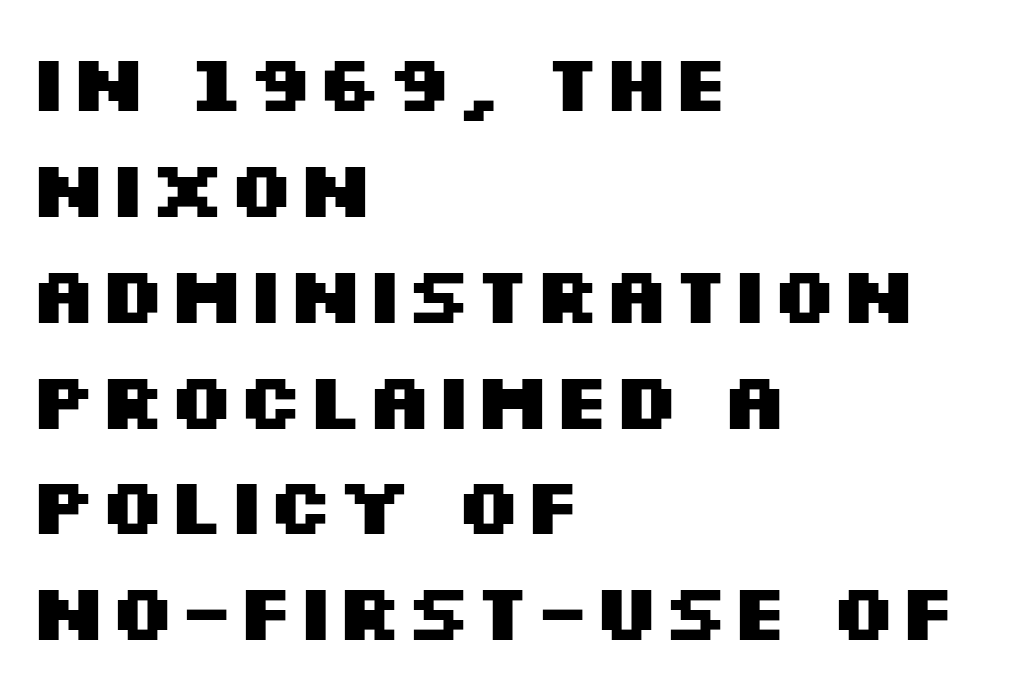
Q: Is the text bold? A: Yes.
Q: Is the text italic (slanted)? A: No, it is upright.
Q: Is the typeface a serif or a sans-serif typeface? A: Sans-serif.
Q: Is the text underlined? A: No.
Q: How is the paragraph aligned? A: Left-aligned.
Q: Is the spacing between letters normal or unusually wide? A: Normal.
Q: Is the spacing between lines tight, normal or loose? A: Normal.
Q: Width (condensed, normal, or wide)? A: Wide.
Q: Stroke contrast? A: Medium.
Q: x-height? A: Large.
Q: Monospaced? A: No.
